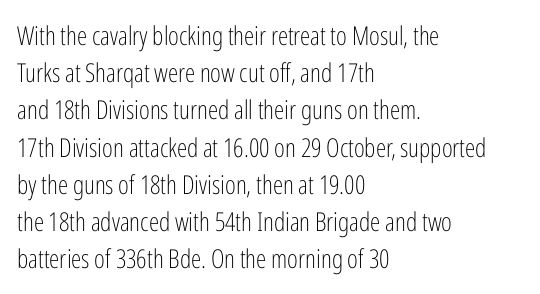
{"italic": "no", "bold": "no", "underline": "no", "align": "left", "line_spacing": "normal", "line_spacing_ratio": 1.43, "letter_spacing": "normal", "letter_spacing_em": 0.0, "glyph_px": 26}
